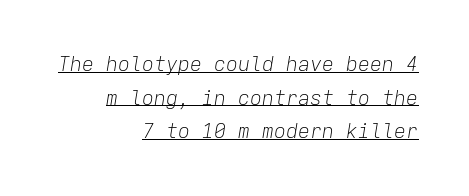
The image shows 20 px text type, italic (leaning right); set right-aligned, normal line spacing (1.68x), normal letter spacing, underlined.
